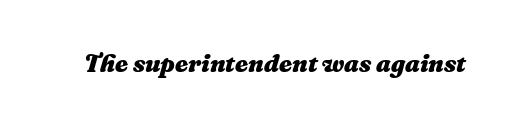
The strip under each line holds only bare page. A typesetter would call this zero additional tracking. The passage shown is emphatically bold. A typesetter would mark this as italic.
